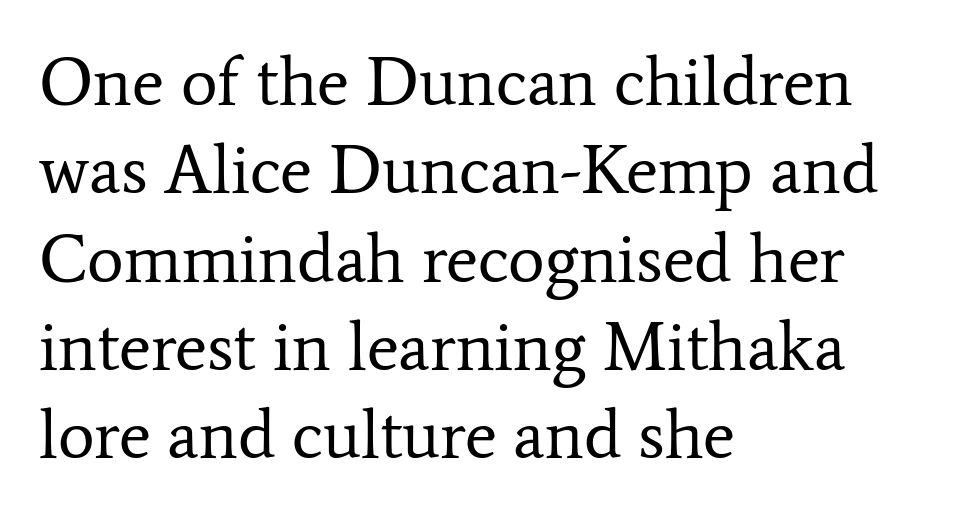
Q: Is the text bold? A: No.
Q: Is the text italic (slanted)? A: No, it is upright.
Q: Is the typeface a serif or a sans-serif typeface? A: Serif.
Q: Is the text underlined? A: No.
Q: How is the paragraph aligned? A: Left-aligned.
Q: Is the spacing between letters normal or unusually wide? A: Normal.
Q: Is the spacing between lines tight, normal or loose? A: Normal.
Q: Width (condensed, normal, or wide)? A: Normal.
Q: Stroke contrast? A: Low.
Q: x-height? A: Medium.
Q: Monospaced? A: No.
